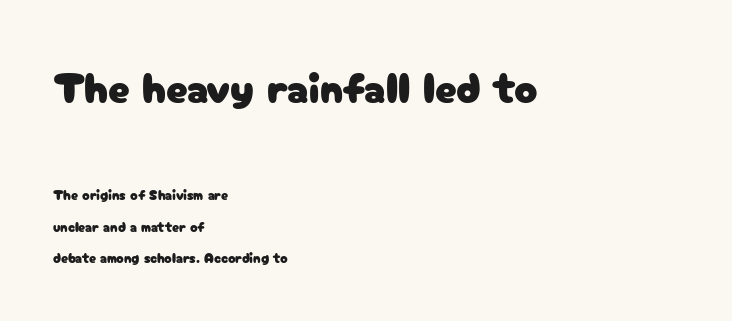
Q: Is the text italic (slanted)? A: No, it is upright.
Q: Is the typeface a serif or a sans-serif typeface? A: Sans-serif.
Q: Is the text underlined? A: No.
Q: How is the paragraph aligned? A: Left-aligned.
Q: Is the spacing between letters normal or unusually wide? A: Normal.
Q: Is the spacing between lines tight, normal or loose? A: Loose.
Q: Which block of text is set in a larger size, the first (top) or the second (bottom)? A: The first (top) one.
Q: Width (condensed, normal, or wide)? A: Normal.
Q: Stroke contrast? A: Low.
Q: x-height? A: Medium.
Q: Monospaced? A: No.
